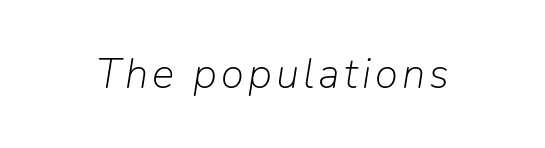
Q: Is the text bold? A: No.
Q: Is the text italic (slanted)? A: Yes, it leans right by about 9 degrees.
Q: Is the text underlined? A: No.
Q: Width (condensed, normal, or wide)? A: Normal.
Q: Stroke contrast? A: Low.
Q: x-height? A: Medium.
Q: Monospaced? A: No.
